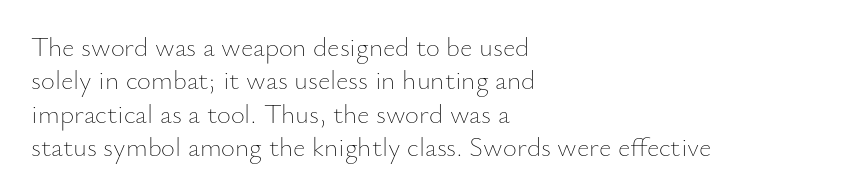
Q: Is the text bold? A: No.
Q: Is the text italic (slanted)? A: No, it is upright.
Q: Is the text underlined? A: No.
Q: How is the paragraph aligned? A: Left-aligned.
Q: Is the spacing between letters normal or unusually wide? A: Normal.
